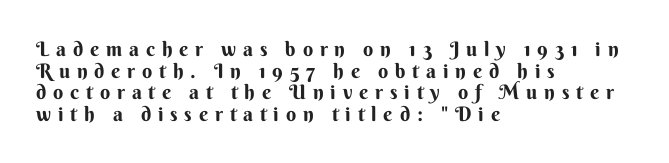
The image shows 20 px text type, upright; set left-aligned, tight line spacing (1.08x), unusually wide letter spacing (+0.34 em), not underlined.
